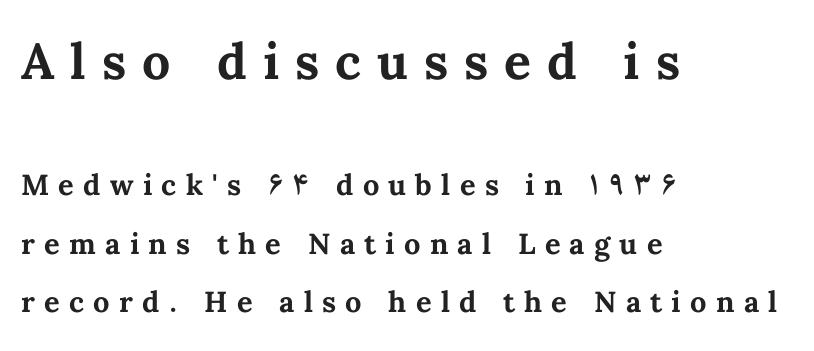
{"italic": "no", "bold": "yes", "weight": "bold", "width": "normal", "stroke_contrast": "medium", "x_height": "medium", "monospaced": "no", "underline": "no", "align": "left", "line_spacing": "loose", "line_spacing_ratio": 2.01, "letter_spacing": "wide", "letter_spacing_em": 0.32, "larger_block": "first", "size_ratio": 1.72, "glyph_px": 50}
